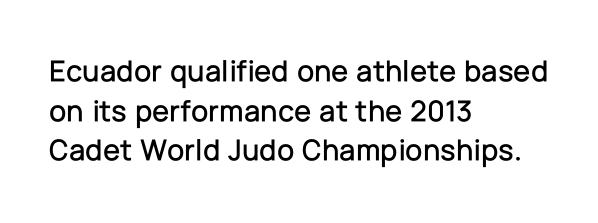
The image shows 31 px sans-serif type, upright; set left-aligned, normal line spacing (1.28x), normal letter spacing, not underlined; low stroke contrast and a medium x-height.
